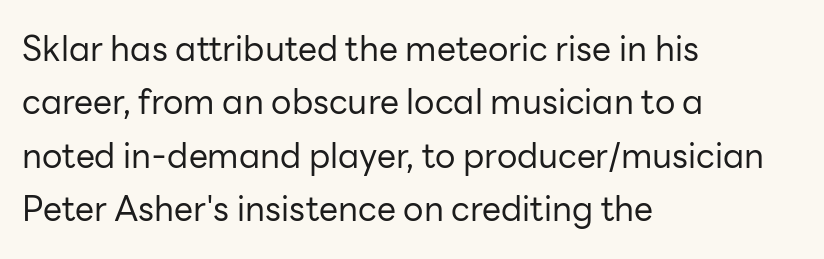
{"serif": "no", "italic": "no", "bold": "no", "weight": "regular", "width": "normal", "stroke_contrast": "low", "x_height": "medium", "monospaced": "no", "underline": "no", "align": "left", "line_spacing": "normal", "line_spacing_ratio": 1.57, "letter_spacing": "normal", "letter_spacing_em": 0.0, "glyph_px": 34}
